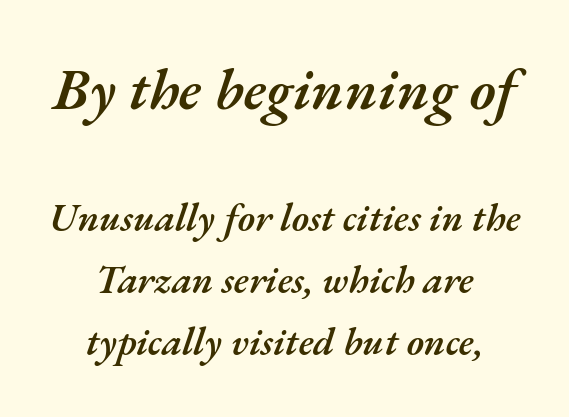
The image shows 59 px semibold type, italic (leaning right); set centered, normal line spacing (1.6x), normal letter spacing, not underlined; the first (top) block is 1.51x larger; medium stroke contrast and a small x-height.
